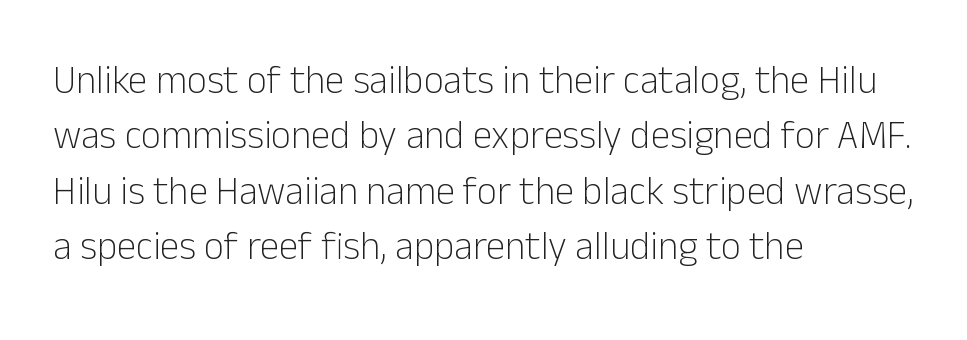
{"serif": "no", "italic": "no", "bold": "no", "weight": "light", "width": "normal", "stroke_contrast": "low", "x_height": "medium", "monospaced": "no", "underline": "no", "align": "left", "line_spacing": "normal", "line_spacing_ratio": 1.42, "letter_spacing": "normal", "letter_spacing_em": 0.0, "glyph_px": 39}
